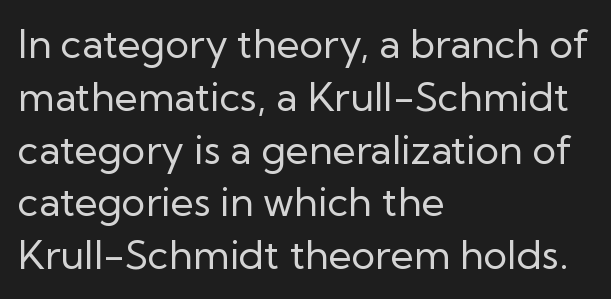
The image shows 40 px regular-weight sans-serif type, upright; set left-aligned, normal line spacing (1.32x), normal letter spacing, not underlined; low stroke contrast and a medium x-height.
